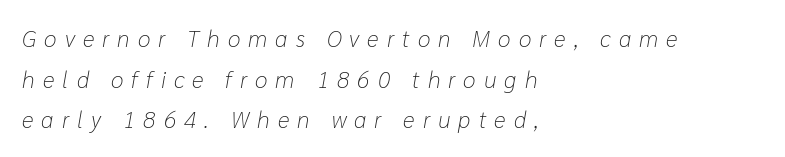
Q: Is the text bold? A: No.
Q: Is the text italic (slanted)? A: Yes, it leans right by about 10 degrees.
Q: Is the text underlined? A: No.
Q: How is the paragraph aligned? A: Left-aligned.
Q: Is the spacing between letters normal or unusually wide? A: Unusually wide.
